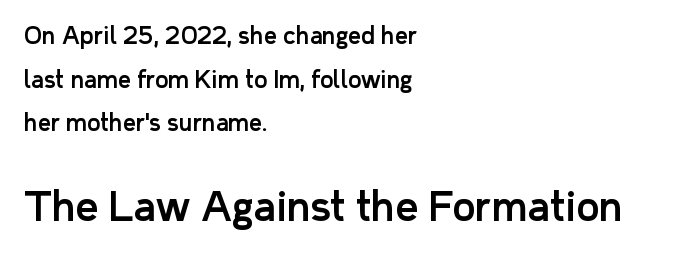
{"serif": "no", "italic": "no", "width": "normal", "stroke_contrast": "low", "x_height": "medium", "monospaced": "no", "underline": "no", "align": "left", "line_spacing": "loose", "line_spacing_ratio": 1.9, "letter_spacing": "normal", "letter_spacing_em": 0.0, "larger_block": "second", "size_ratio": 1.74, "glyph_px": 40}
